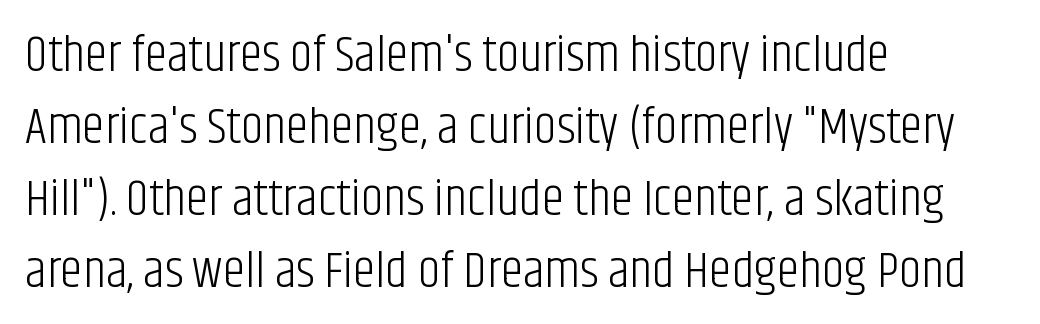
{"serif": "no", "italic": "no", "bold": "no", "weight": "light", "width": "condensed", "stroke_contrast": "low", "x_height": "large", "monospaced": "no", "underline": "no", "align": "left", "line_spacing": "normal", "line_spacing_ratio": 1.41, "letter_spacing": "normal", "letter_spacing_em": 0.0, "glyph_px": 51}
